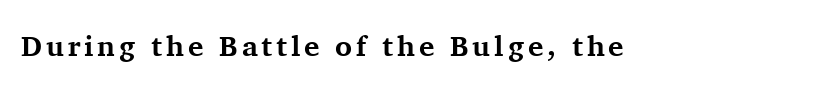
Are there feet on the stems? There are — it's a serif. The passage shown is typed in a proportional face where columns would drift. Notice how the stems are strictly vertical — no italics here. Heavy-handed strokes throughout: this text is bold. The words here are not underlined.
